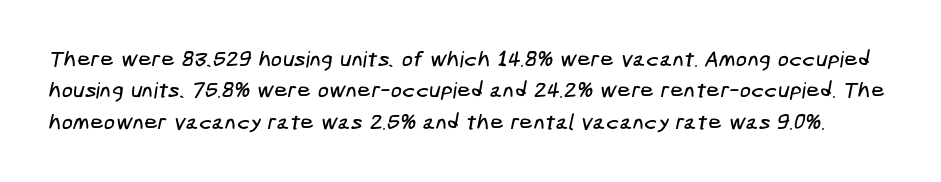
Q: Is the text underlined? A: No.
Q: Is the spacing between letters normal or unusually wide? A: Normal.
Q: Is the spacing between lines tight, normal or loose? A: Normal.
